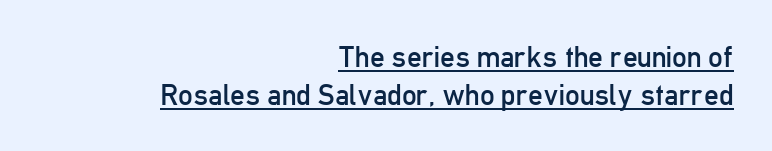
{"serif": "no", "italic": "no", "bold": "no", "weight": "regular", "width": "condensed", "stroke_contrast": "low", "x_height": "medium", "monospaced": "no", "underline": "yes", "align": "right", "line_spacing": "normal", "line_spacing_ratio": 1.3, "letter_spacing": "normal", "letter_spacing_em": 0.0, "glyph_px": 29}
